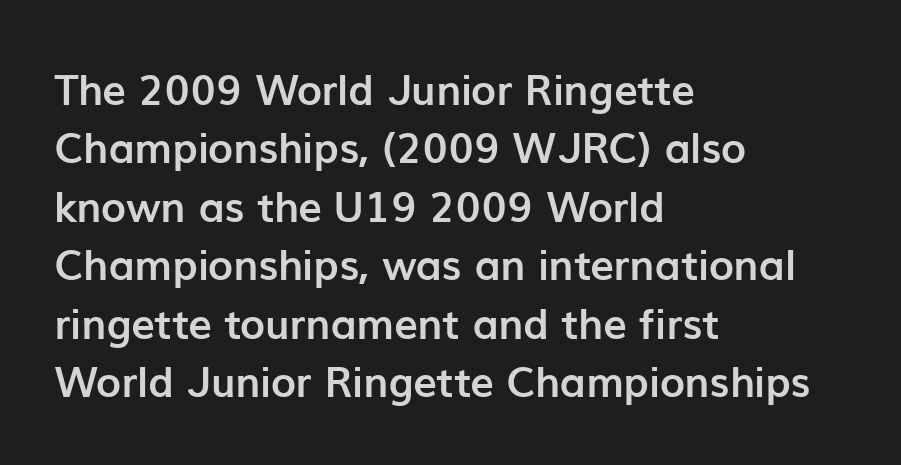
{"serif": "no", "italic": "no", "bold": "yes", "weight": "semibold", "width": "normal", "stroke_contrast": "low", "x_height": "medium", "monospaced": "no", "underline": "no", "align": "left", "line_spacing": "normal", "line_spacing_ratio": 1.39, "letter_spacing": "normal", "letter_spacing_em": 0.0, "glyph_px": 42}
